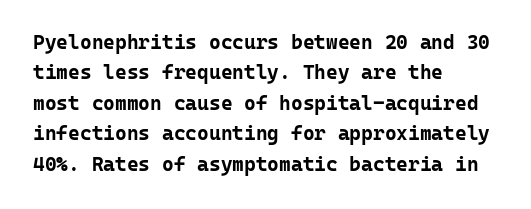
{"italic": "no", "bold": "yes", "underline": "no", "align": "left", "line_spacing": "normal", "line_spacing_ratio": 1.52, "letter_spacing": "normal", "letter_spacing_em": 0.0, "glyph_px": 20}
